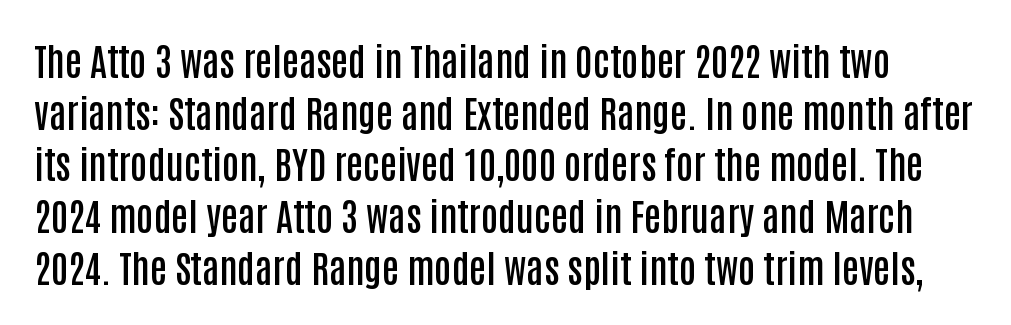
The image shows 38 px semibold, condensed sans-serif type, upright; set normal line spacing (1.36x), normal letter spacing, not underlined; low stroke contrast and a large x-height.
